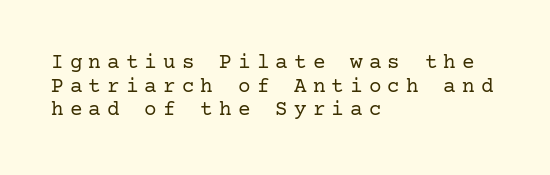
The image shows 21 px text type, upright; set left-aligned, tight line spacing (1.13x), unusually wide letter spacing (+0.29 em), not underlined.
